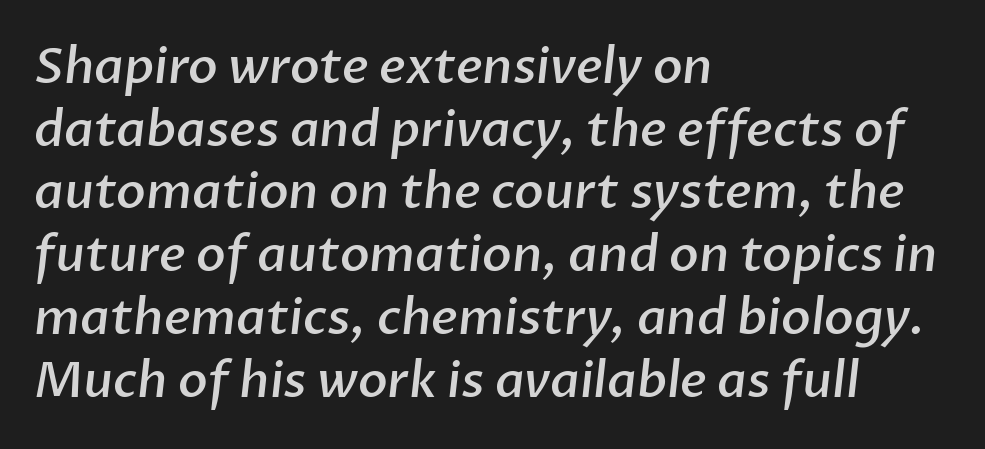
The image shows 49 px semibold sans-serif type; set left-aligned, normal line spacing (1.28x), normal letter spacing, not underlined; low stroke contrast and a medium x-height.
